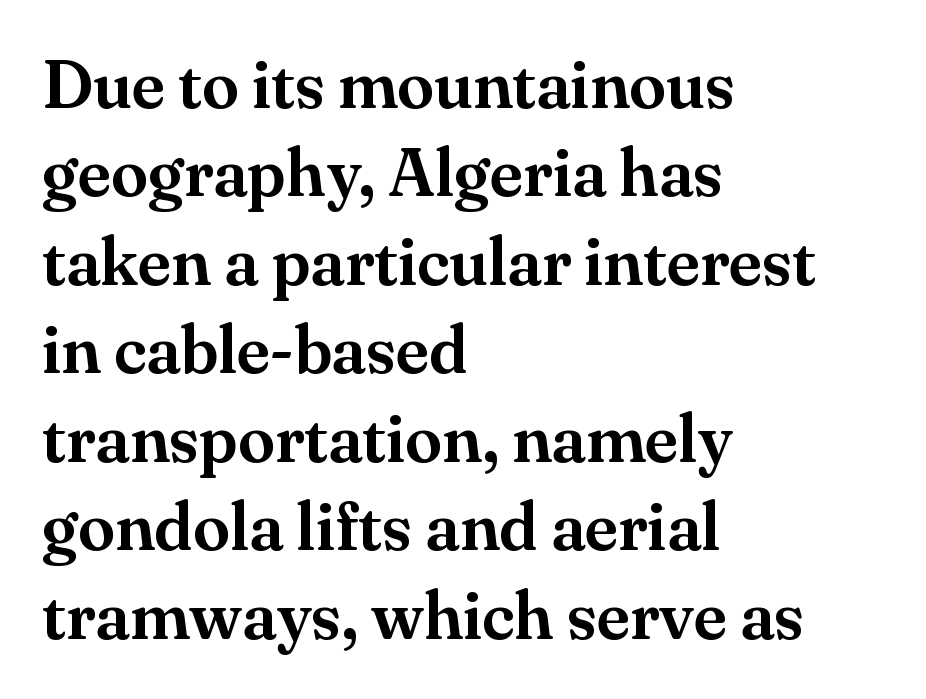
The image shows 67 px serif type, upright; set left-aligned, normal line spacing (1.32x), normal letter spacing, not underlined; medium stroke contrast and a small x-height.
